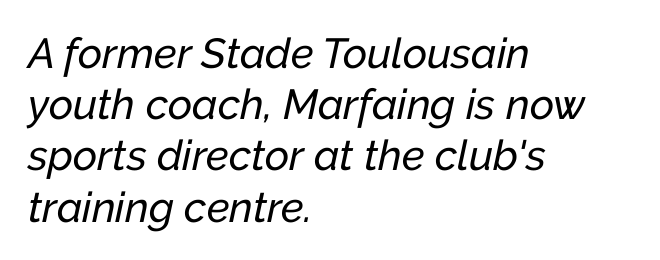
{"italic": "yes", "lean": "right", "slant_degrees": 12, "width": "normal", "stroke_contrast": "low", "x_height": "medium", "monospaced": "no", "underline": "no", "align": "left", "line_spacing_ratio": 1.22, "letter_spacing": "normal", "letter_spacing_em": 0.0, "glyph_px": 42}
